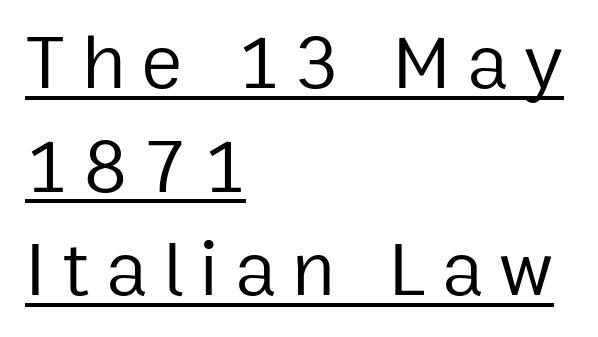
{"serif": "no", "italic": "no", "bold": "no", "weight": "regular", "width": "normal", "stroke_contrast": "low", "x_height": "medium", "monospaced": "no", "underline": "yes", "align": "left", "line_spacing": "normal", "line_spacing_ratio": 1.33, "letter_spacing": "wide", "letter_spacing_em": 0.21, "glyph_px": 78}
